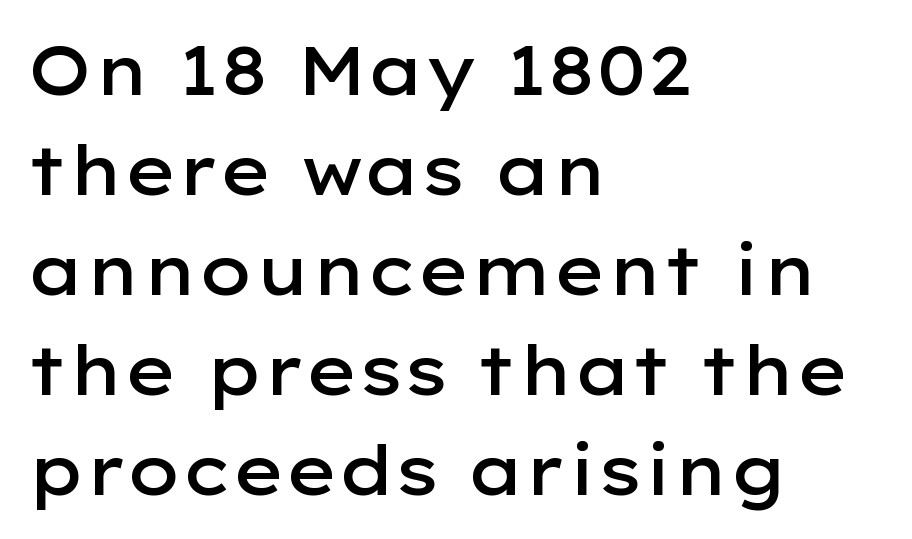
Compared with a centered layout, this one pins lines to the left instead. The line-height multiplier appears to be the usual default. Proportional: the letters do not fall into vertical columns. Notice how the stems are strictly vertical — no italics here. Descender tails drop into unmarked territory. Honestly, the letter spacing is just normal — you wouldn't notice it.
